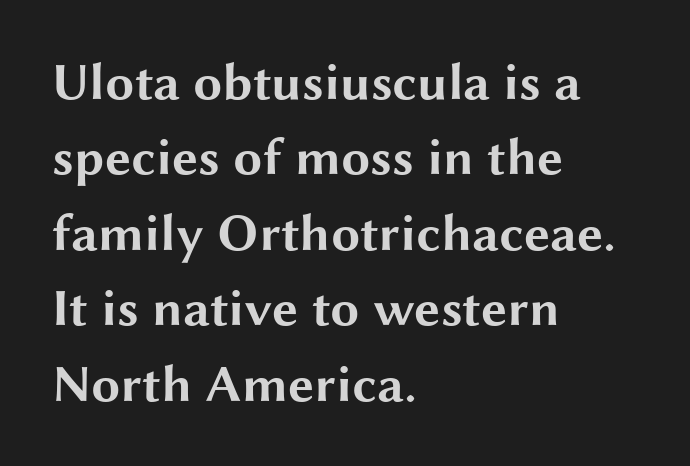
{"serif": "no", "italic": "no", "bold": "yes", "weight": "bold", "width": "wide", "stroke_contrast": "medium", "x_height": "medium", "monospaced": "no", "underline": "no", "align": "left", "line_spacing": "normal", "line_spacing_ratio": 1.45, "letter_spacing": "normal", "letter_spacing_em": 0.0, "glyph_px": 52}
